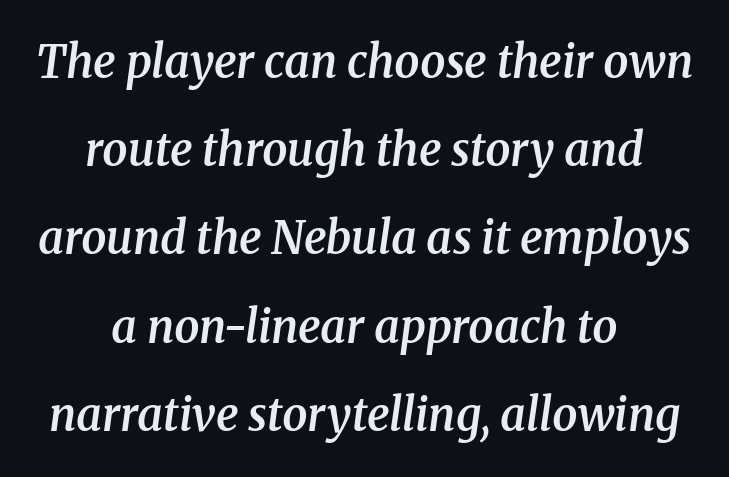
Q: Is the text bold? A: Semi-bold.
Q: Is the text italic (slanted)? A: Yes, it leans right by about 8 degrees.
Q: Is the typeface a serif or a sans-serif typeface? A: Serif.
Q: Is the text underlined? A: No.
Q: How is the paragraph aligned? A: Centered.
Q: Is the spacing between letters normal or unusually wide? A: Normal.
Q: Is the spacing between lines tight, normal or loose? A: Loose.
Q: Width (condensed, normal, or wide)? A: Normal.
Q: Stroke contrast? A: Medium.
Q: x-height? A: Medium.
Q: Monospaced? A: No.
